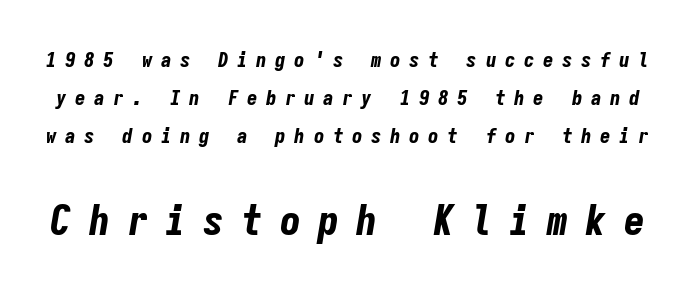
The image shows 42 px bold, condensed type, italic (leaning right), monospaced; set line spacing 1.81x, unusually wide letter spacing (+0.41 em), not underlined; the second (bottom) block is 2.0x larger; low stroke contrast and a medium x-height.
